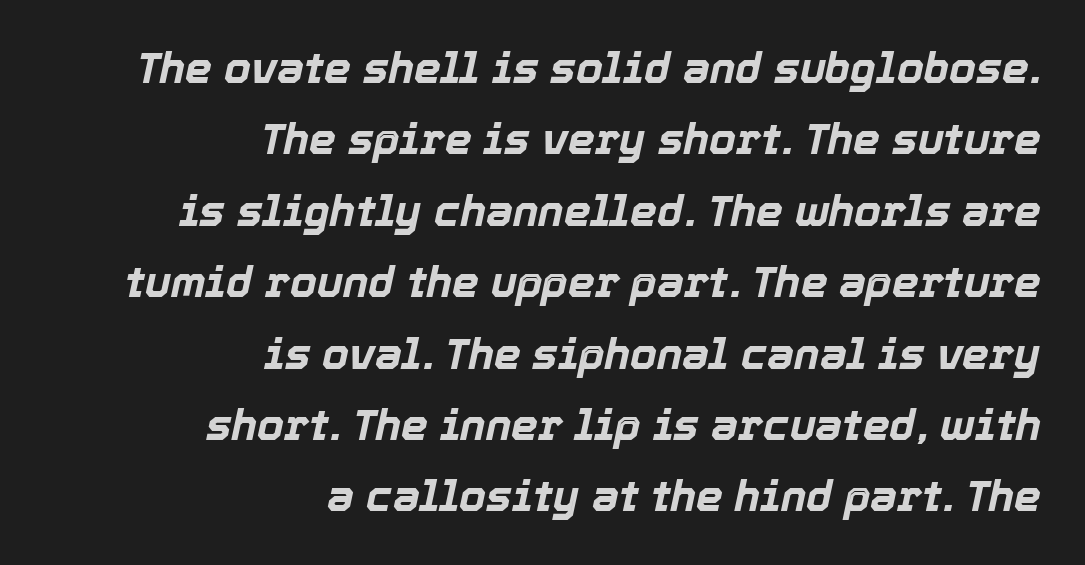
Compared with ordinary roman type, these characters are visibly tilted. Where is the straight margin? On the right. Heavy, bold letterforms. Proportional: the letters do not fall into vertical columns. Observe the ordinary spacing: letters are neighbours, not strangers. Reading down the column, the eye jumps a familiar distance to each next line.
